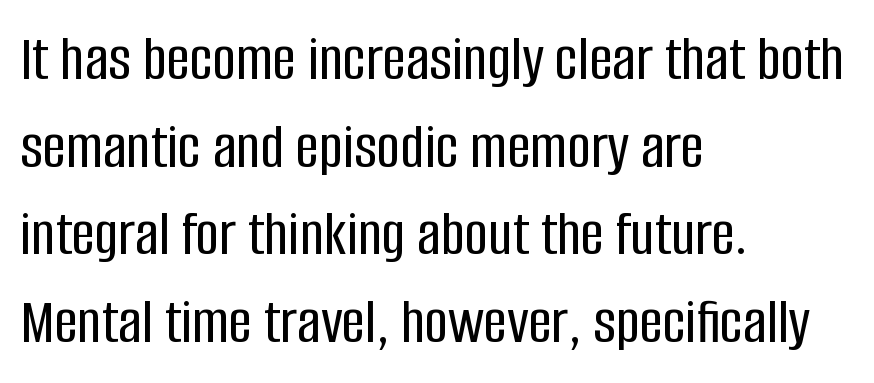
Each letter keeps its own natural width here, so spacing adapts to shape. Letterform terminals end flat and unadorned throughout the passage. The face used here is rendered with its standard letterfit. Words float on clear page, feet unadorned.
